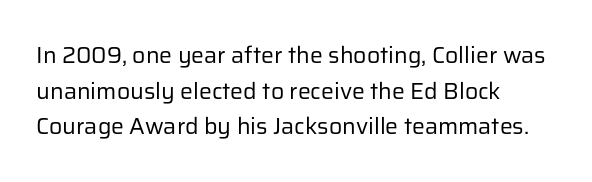
{"italic": "no", "bold": "no", "underline": "no", "align": "left", "line_spacing": "normal", "line_spacing_ratio": 1.55, "letter_spacing": "normal", "letter_spacing_em": 0.0, "glyph_px": 23}
